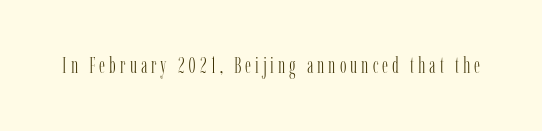
The image shows 22 px text type, upright; set not underlined.
